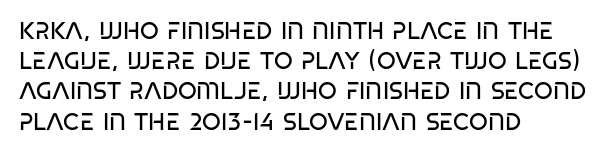
The weight would be labelled regular, book, light, or lighter still. Every stem runs plumb, perpendicular to the baseline. Descender tails drop into unmarked territory. One glance says typical: line gaps are just what's usual.
